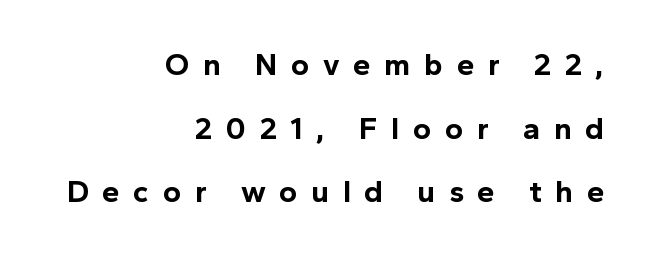
The image shows 31 px bold sans-serif type, upright; set right-aligned, loose line spacing (2.05x), unusually wide letter spacing (+0.44 em), not underlined; a medium x-height.
